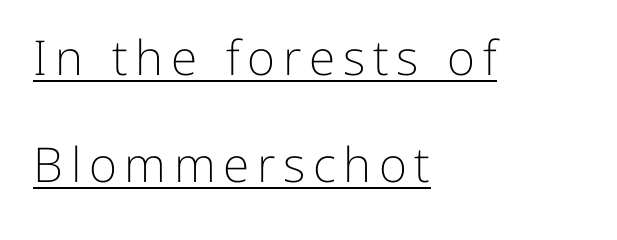
{"serif": "no", "italic": "no", "bold": "no", "weight": "light", "width": "normal", "stroke_contrast": "low", "x_height": "medium", "monospaced": "no", "underline": "yes", "align": "left", "line_spacing": "loose", "line_spacing_ratio": 2.23, "glyph_px": 48}
